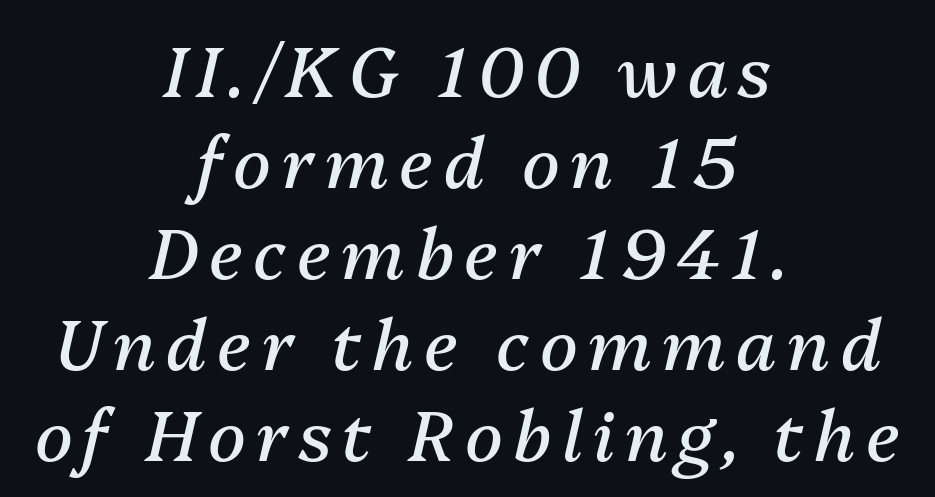
{"italic": "yes", "lean": "right", "slant_degrees": 13, "bold": "no", "weight": "regular", "width": "normal", "stroke_contrast": "medium", "x_height": "medium", "monospaced": "no", "underline": "no", "align": "center", "line_spacing": "normal", "line_spacing_ratio": 1.3, "glyph_px": 70}
